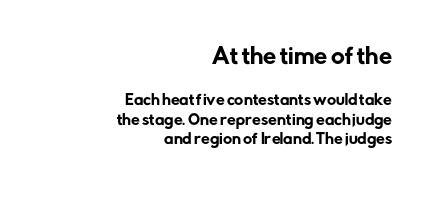
Q: Is the text italic (slanted)? A: No, it is upright.
Q: Is the text underlined? A: No.
Q: How is the paragraph aligned? A: Right-aligned.
Q: Is the spacing between letters normal or unusually wide? A: Normal.
Q: Is the spacing between lines tight, normal or loose? A: Normal.
Q: Which block of text is set in a larger size, the first (top) or the second (bottom)? A: The first (top) one.
